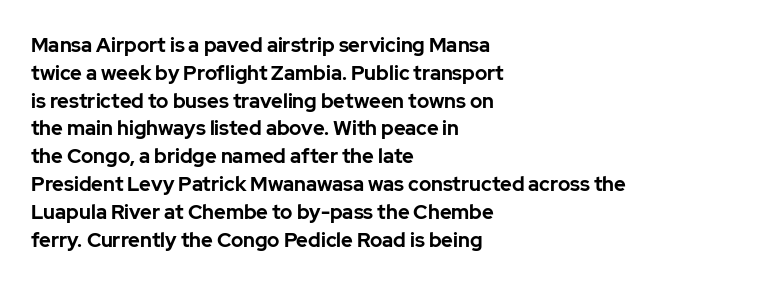
The image shows 20 px bold type, upright; set left-aligned, normal line spacing (1.39x), normal letter spacing, not underlined.
